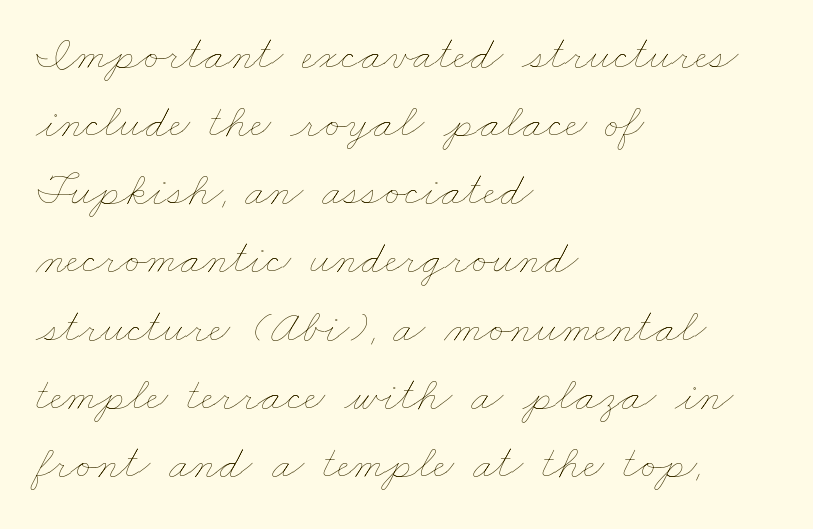
In terms of leading, this rendering sits right in the middle. A light-to-regular cut is what we see here. The rendering uses natural spacing where letterforms have individual widths. These lines stack with their left ends in a neat column. The zone under the glyphs is completely vacant. Does extra space separate the letters? No, they use regular spacing.
